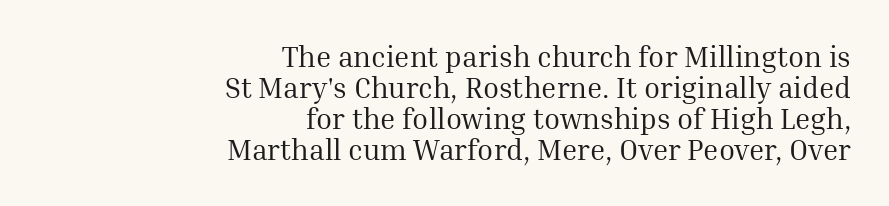
{"serif": "yes", "italic": "no", "bold": "no", "weight": "regular", "width": "normal", "stroke_contrast": "medium", "x_height": "medium", "monospaced": "no", "underline": "no", "align": "right", "line_spacing": "tight", "line_spacing_ratio": 1.07, "letter_spacing": "normal", "letter_spacing_em": 0.0, "glyph_px": 29}
